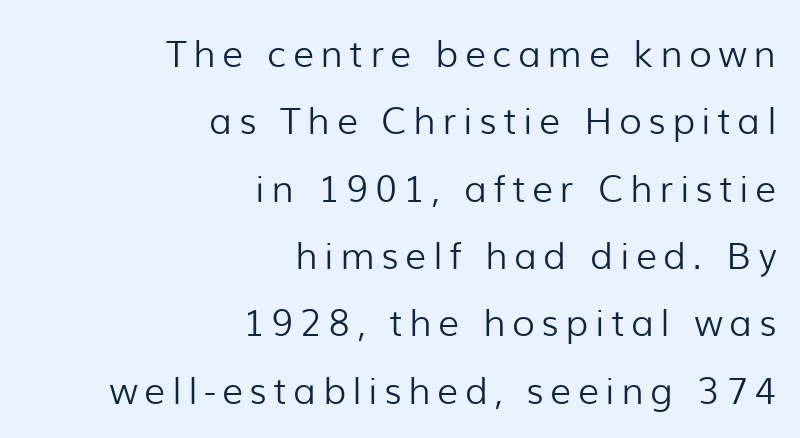
Ascenders rise straight up at ninety degrees. Each stroke keeps to a modest, everyday thickness or less. Short and long lines alike share a common ending point at right. Rule under the text: the space is simply empty. Does the type have serifs? No, each stem ends abruptly. A typesetter would call this proportional, since set widths differ per character.
